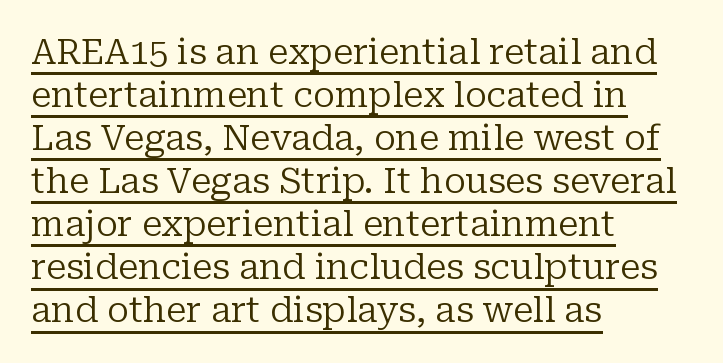
{"serif": "yes", "italic": "no", "bold": "no", "weight": "regular", "width": "normal", "stroke_contrast": "low", "x_height": "medium", "monospaced": "no", "underline": "yes", "align": "left", "line_spacing_ratio": 1.23, "letter_spacing": "normal", "letter_spacing_em": 0.0, "glyph_px": 35}
